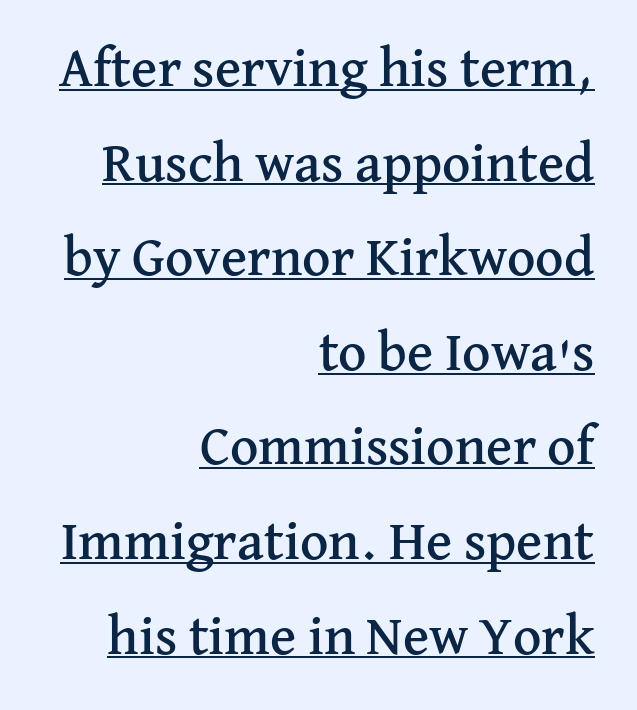
Q: Is the text italic (slanted)? A: No, it is upright.
Q: Is the typeface a serif or a sans-serif typeface? A: Serif.
Q: Is the text underlined? A: Yes.
Q: How is the paragraph aligned? A: Right-aligned.
Q: Is the spacing between letters normal or unusually wide? A: Normal.
Q: Width (condensed, normal, or wide)? A: Normal.
Q: Stroke contrast? A: Medium.
Q: x-height? A: Medium.
Q: Monospaced? A: No.
